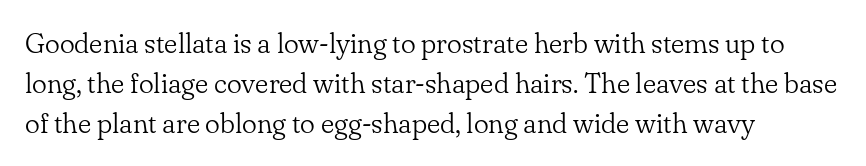
The image shows 28 px light serif type, upright; set left-aligned, normal line spacing (1.42x), normal letter spacing, not underlined; low stroke contrast and a small x-height.
